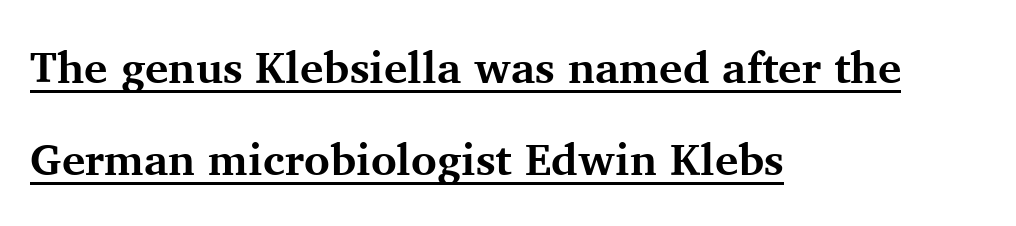
{"serif": "yes", "italic": "no", "bold": "yes", "weight": "bold", "width": "normal", "stroke_contrast": "medium", "x_height": "medium", "monospaced": "no", "underline": "yes", "align": "left", "line_spacing": "loose", "line_spacing_ratio": 2.1, "letter_spacing": "normal", "letter_spacing_em": 0.0, "glyph_px": 44}
